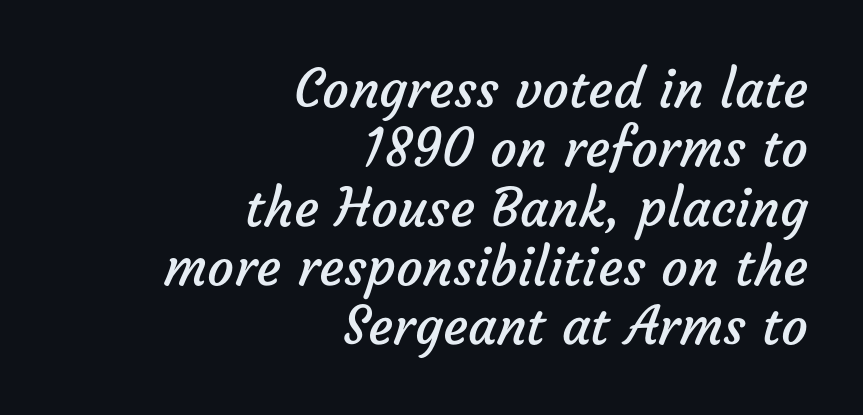
{"serif": "no", "bold": "no", "weight": "regular", "width": "normal", "stroke_contrast": "low", "x_height": "medium", "monospaced": "no", "underline": "no", "align": "right", "line_spacing": "tight", "line_spacing_ratio": 1.12, "letter_spacing": "normal", "letter_spacing_em": 0.0, "glyph_px": 53}
